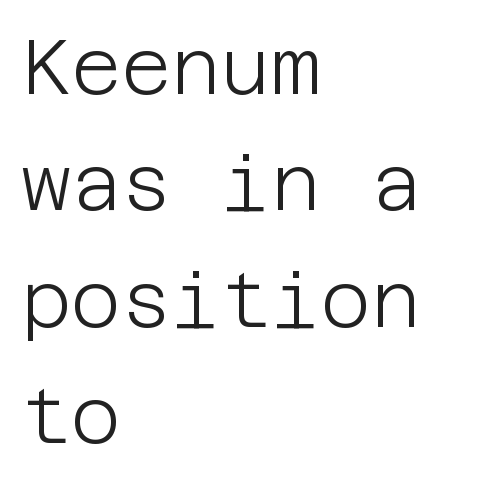
Q: Is the text bold? A: No.
Q: Is the text italic (slanted)? A: No, it is upright.
Q: Is the typeface a serif or a sans-serif typeface? A: Sans-serif.
Q: Is the text underlined? A: No.
Q: How is the paragraph aligned? A: Left-aligned.
Q: Is the spacing between letters normal or unusually wide? A: Normal.
Q: Is the spacing between lines tight, normal or loose? A: Normal.
Q: Width (condensed, normal, or wide)? A: Normal.
Q: Stroke contrast? A: Low.
Q: x-height? A: Large.
